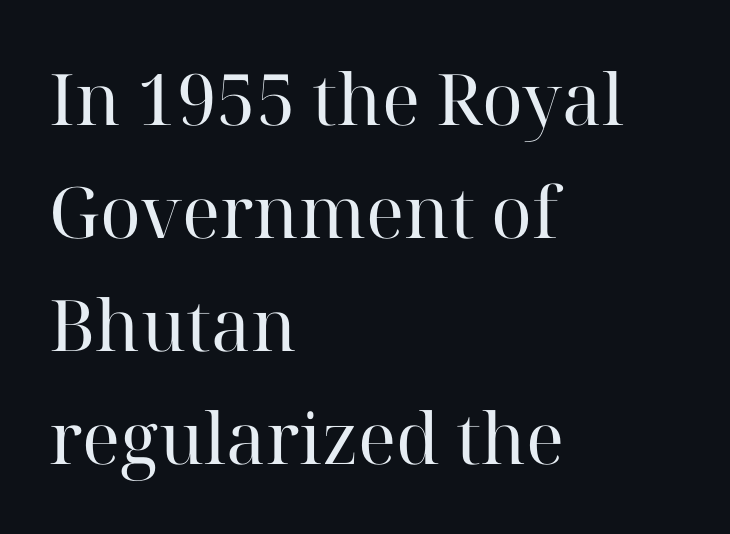
{"serif": "yes", "italic": "no", "bold": "no", "weight": "regular", "width": "normal", "stroke_contrast": "high", "x_height": "medium", "monospaced": "no", "underline": "no", "align": "left", "line_spacing": "normal", "line_spacing_ratio": 1.59, "letter_spacing": "normal", "letter_spacing_em": 0.0, "glyph_px": 71}
